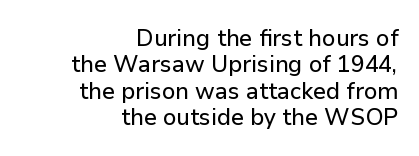
The image shows 24 px text type, upright; set right-aligned, tight line spacing (1.1x), normal letter spacing, not underlined.
